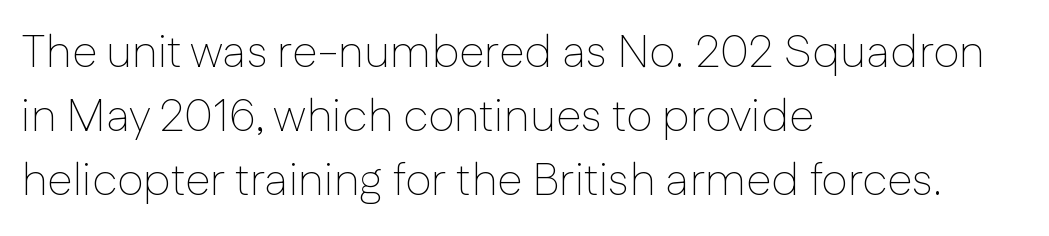
Q: Is the text bold? A: No.
Q: Is the text italic (slanted)? A: No, it is upright.
Q: Is the typeface a serif or a sans-serif typeface? A: Sans-serif.
Q: Is the text underlined? A: No.
Q: How is the paragraph aligned? A: Left-aligned.
Q: Is the spacing between letters normal or unusually wide? A: Normal.
Q: Is the spacing between lines tight, normal or loose? A: Normal.
Q: Width (condensed, normal, or wide)? A: Normal.
Q: Stroke contrast? A: Low.
Q: x-height? A: Medium.
Q: Monospaced? A: No.
